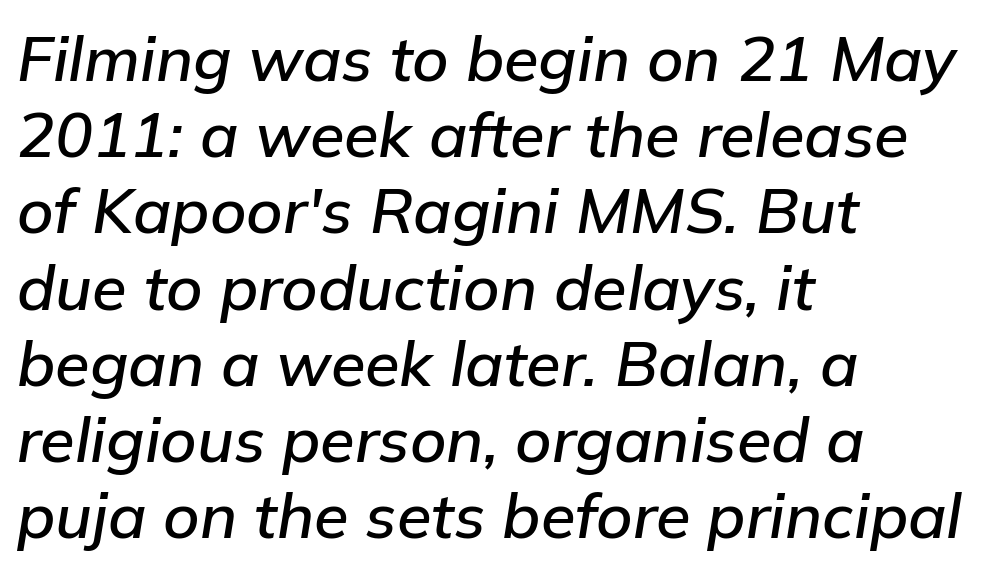
{"italic": "yes", "lean": "right", "slant_degrees": 9, "width": "normal", "stroke_contrast": "low", "x_height": "medium", "monospaced": "no", "underline": "no", "align": "left", "line_spacing_ratio": 1.21, "letter_spacing": "normal", "letter_spacing_em": 0.0, "glyph_px": 63}
